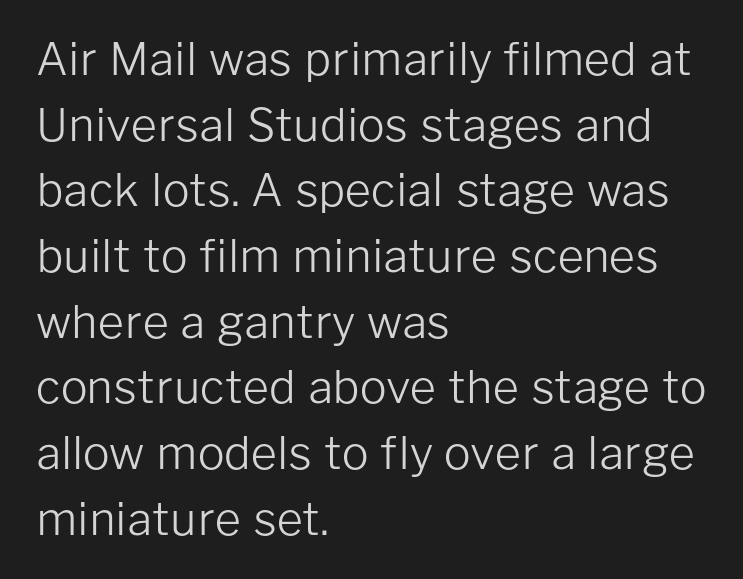
{"serif": "no", "italic": "no", "bold": "no", "weight": "light", "width": "normal", "stroke_contrast": "low", "x_height": "medium", "monospaced": "no", "underline": "no", "align": "left", "line_spacing": "normal", "line_spacing_ratio": 1.46, "letter_spacing": "normal", "letter_spacing_em": 0.0, "glyph_px": 45}
